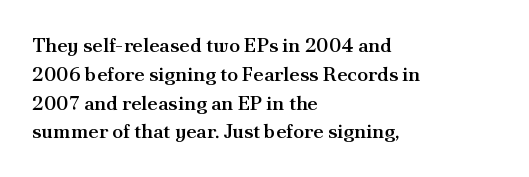
Q: Is the text bold? A: Semi-bold.
Q: Is the text italic (slanted)? A: No, it is upright.
Q: Is the text underlined? A: No.
Q: How is the paragraph aligned? A: Left-aligned.
Q: Is the spacing between letters normal or unusually wide? A: Normal.
Q: Is the spacing between lines tight, normal or loose? A: Normal.
